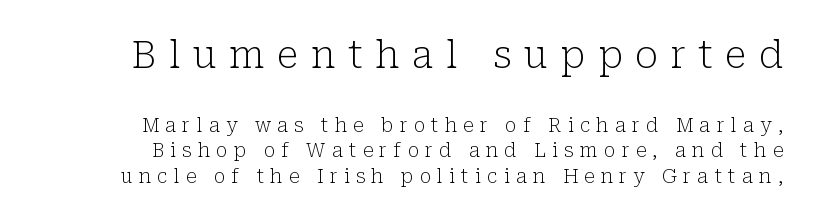
The image shows 38 px light serif type, upright; set normal line spacing (1.35x), unusually wide letter spacing (+0.33 em), not underlined; the first (top) block is 2.0x larger; low stroke contrast and a medium x-height.
